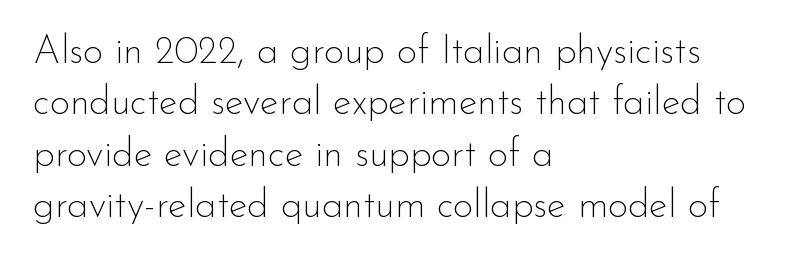
Q: Is the text bold? A: No.
Q: Is the text italic (slanted)? A: No, it is upright.
Q: Is the typeface a serif or a sans-serif typeface? A: Sans-serif.
Q: Is the text underlined? A: No.
Q: How is the paragraph aligned? A: Left-aligned.
Q: Is the spacing between letters normal or unusually wide? A: Normal.
Q: Is the spacing between lines tight, normal or loose? A: Normal.
Q: Width (condensed, normal, or wide)? A: Normal.
Q: Stroke contrast? A: Low.
Q: x-height? A: Small.
Q: Monospaced? A: No.
